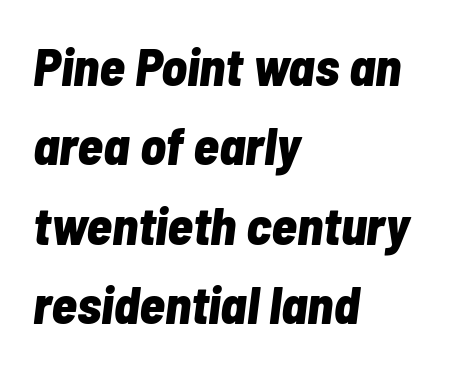
Words appear dense and cohesive because spacing is normal. Vertical spacing — default. The space directly below the letters is spotless. Its strokes are broad and dark, the hallmark of bold type. The typography opts for an oblique posture over an upright one. Is this a fixed-width face? No — the glyphs have proportional, varying widths.
